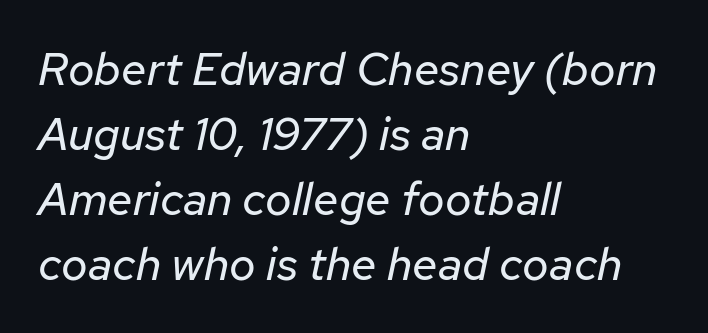
The image shows 46 px regular-weight type, italic (leaning right); set left-aligned, normal line spacing (1.41x), normal letter spacing, not underlined; low stroke contrast and a medium x-height.
